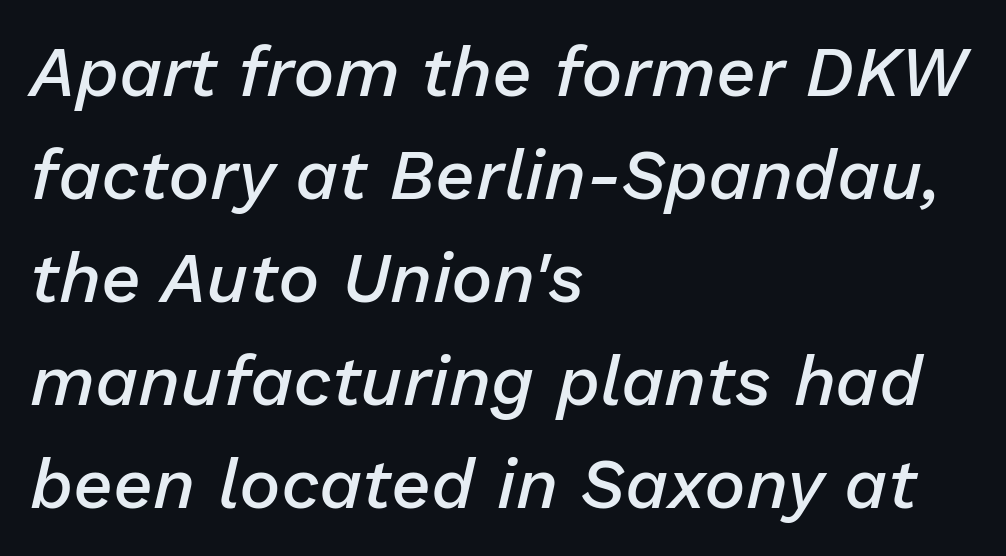
The image shows 70 px semibold type, italic (leaning right); set left-aligned, normal line spacing (1.47x), normal letter spacing, not underlined; low stroke contrast and a medium x-height.
